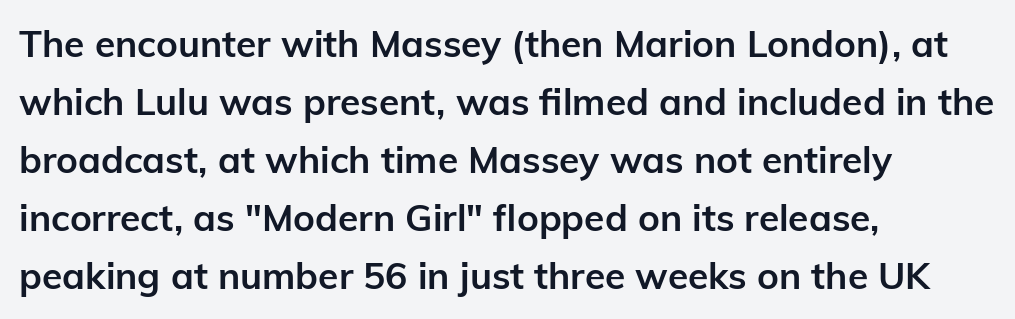
{"serif": "no", "italic": "no", "bold": "yes", "weight": "semibold", "width": "normal", "stroke_contrast": "low", "x_height": "medium", "monospaced": "no", "underline": "no", "align": "left", "line_spacing": "normal", "line_spacing_ratio": 1.57, "letter_spacing": "normal", "letter_spacing_em": 0.0, "glyph_px": 37}
